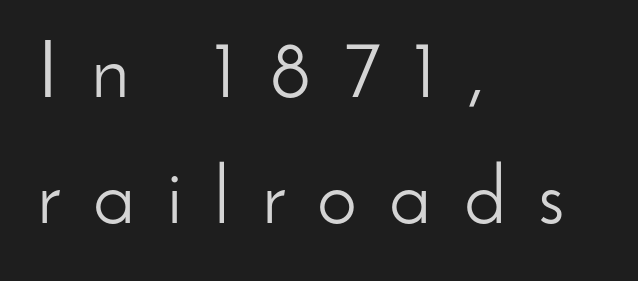
Glance below the letters and you will spot only blank space. The compositor pushed each line to the left boundary. Leading matches the norm, producing a regular column. Do the characters align in a grid? No, the font is proportional.
